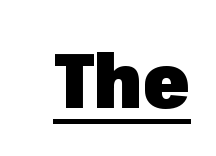
{"serif": "no", "italic": "no", "bold": "yes", "weight": "heavy", "width": "normal", "stroke_contrast": "low", "x_height": "medium", "monospaced": "no", "underline": "yes", "letter_spacing": "normal", "letter_spacing_em": 0.0, "glyph_px": 76}
